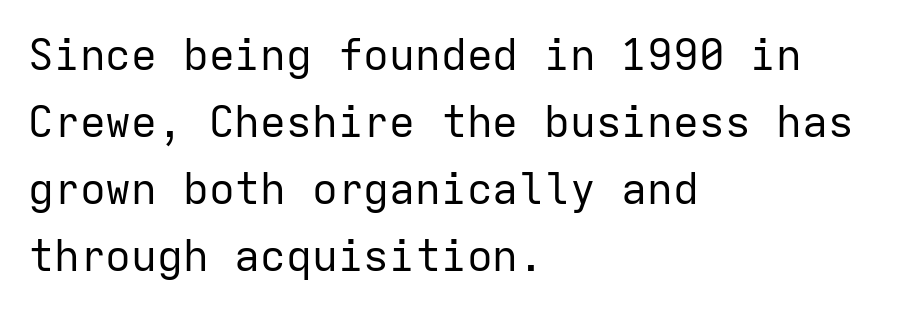
{"serif": "no", "italic": "no", "bold": "no", "weight": "regular", "width": "normal", "stroke_contrast": "low", "x_height": "medium", "monospaced": "yes", "underline": "no", "align": "left", "line_spacing": "normal", "line_spacing_ratio": 1.56, "letter_spacing": "normal", "letter_spacing_em": 0.0, "glyph_px": 43}
